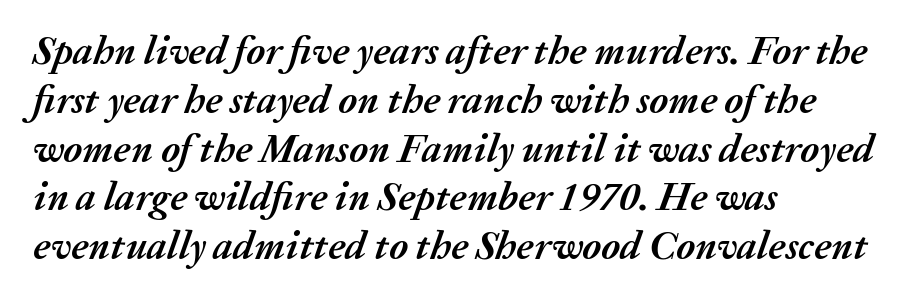
The image shows 40 px semibold type, italic (leaning right); set left-aligned, line spacing 1.22x, normal letter spacing, not underlined; medium stroke contrast and a medium x-height.
